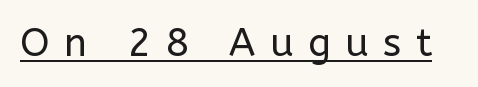
{"serif": "no", "italic": "no", "bold": "no", "weight": "regular", "width": "normal", "stroke_contrast": "low", "x_height": "medium", "monospaced": "no", "underline": "yes", "letter_spacing": "wide", "letter_spacing_em": 0.37, "glyph_px": 39}
